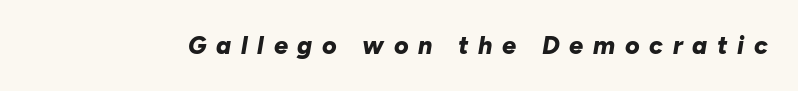
Lines of text with bare space underneath. Look at the tracking — it's clearly loosened, letters drifting apart. Notice how thick the strokes are: this is what a full bold looks like. Tall strokes in this sample are angled rather than plumb.
